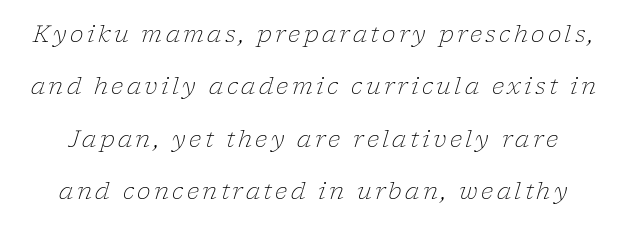
The image shows 23 px text type, italic (leaning right); set loose line spacing (2.28x), not underlined.
